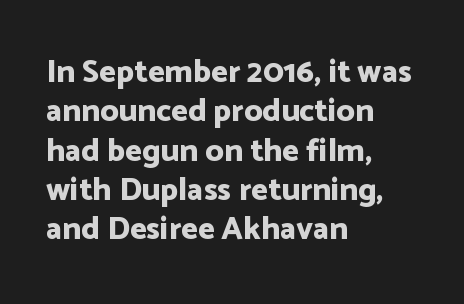
Q: Is the text bold? A: Yes.
Q: Is the text italic (slanted)? A: No, it is upright.
Q: Is the typeface a serif or a sans-serif typeface? A: Sans-serif.
Q: Is the text underlined? A: No.
Q: How is the paragraph aligned? A: Left-aligned.
Q: Is the spacing between letters normal or unusually wide? A: Normal.
Q: Width (condensed, normal, or wide)? A: Normal.
Q: Stroke contrast? A: Low.
Q: x-height? A: Medium.
Q: Monospaced? A: No.
